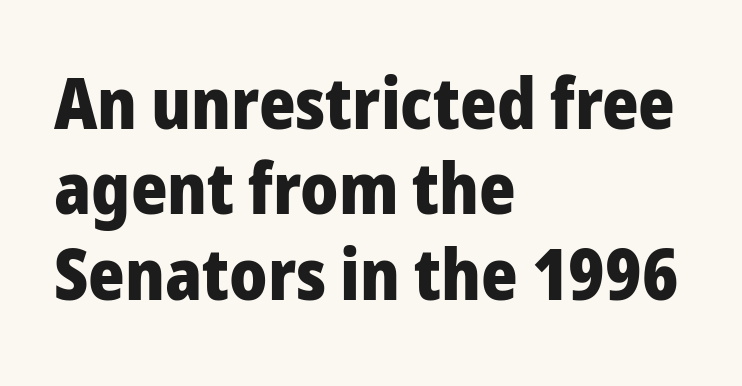
The image shows 70 px heavy sans-serif type, upright; set left-aligned, line spacing 1.22x, normal letter spacing, not underlined; low stroke contrast and a medium x-height.
